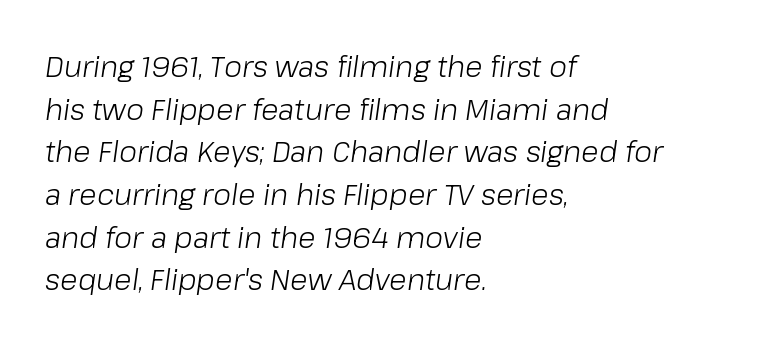
{"italic": "yes", "lean": "right", "slant_degrees": 8, "bold": "no", "weight": "light", "width": "normal", "stroke_contrast": "low", "x_height": "medium", "monospaced": "no", "underline": "no", "align": "left", "line_spacing": "normal", "line_spacing_ratio": 1.47, "letter_spacing": "normal", "letter_spacing_em": 0.0, "glyph_px": 29}
